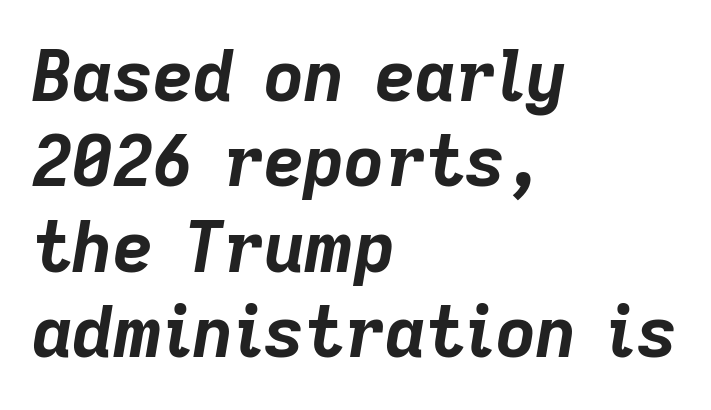
Each letter keeps its own natural width here, so spacing adapts to shape. The glyphs are unaccompanied by any horizontal stroke below them. Chunky letters — that's bold for sure. Short and long lines alike share a common starting point at left.
